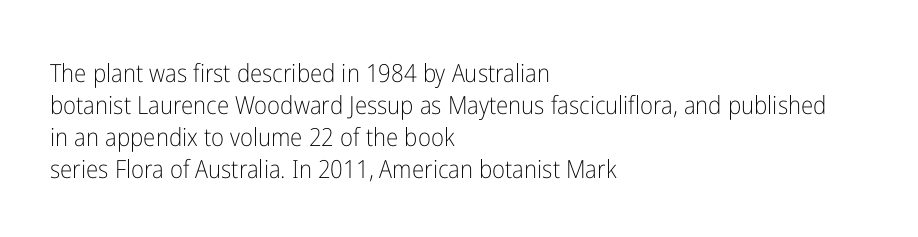
Q: Is the text bold? A: No.
Q: Is the text italic (slanted)? A: No, it is upright.
Q: Is the text underlined? A: No.
Q: How is the paragraph aligned? A: Left-aligned.
Q: Is the spacing between letters normal or unusually wide? A: Normal.
Q: Is the spacing between lines tight, normal or loose? A: Normal.
